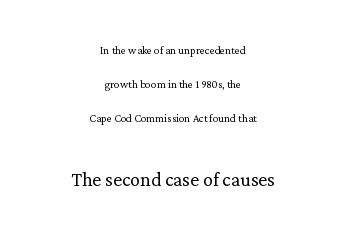
The image shows 25 px text type, upright; set centered, loose line spacing (2.43x), normal letter spacing, not underlined; the second (bottom) block is 1.79x larger.
